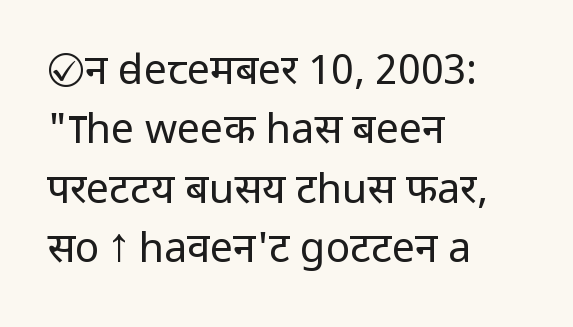
Default kerning and tracking; the words read as compact shapes. The rows are spaced the way most documents space them. The strip under each line holds only bare page. The passage shown is typed in a proportional face where columns would drift.
